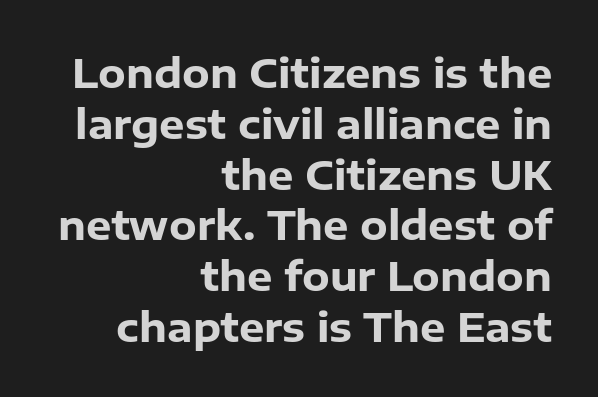
The image shows 40 px heavy sans-serif type, upright; set right-aligned, normal line spacing (1.27x), normal letter spacing, not underlined; low stroke contrast and a medium x-height.
